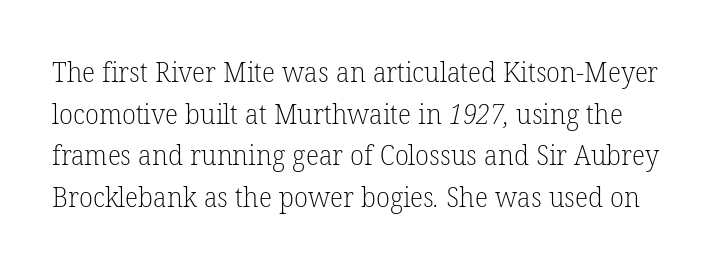
Q: Is the text bold? A: No.
Q: Is the typeface a serif or a sans-serif typeface? A: Serif.
Q: Is the text underlined? A: No.
Q: Is the spacing between letters normal or unusually wide? A: Normal.
Q: Is the spacing between lines tight, normal or loose? A: Normal.
Q: Width (condensed, normal, or wide)? A: Normal.
Q: Stroke contrast? A: Low.
Q: x-height? A: Medium.
Q: Monospaced? A: No.
